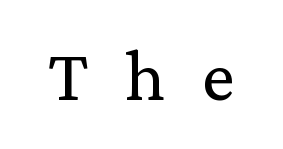
{"serif": "yes", "italic": "no", "bold": "no", "weight": "regular", "width": "normal", "stroke_contrast": "low", "x_height": "medium", "monospaced": "no", "underline": "no", "letter_spacing": "wide", "letter_spacing_em": 0.49, "glyph_px": 75}
